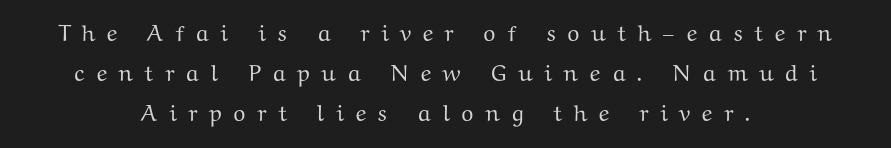
{"italic": "no", "underline": "no", "align": "center", "line_spacing_ratio": 1.73, "letter_spacing": "wide", "letter_spacing_em": 0.47, "glyph_px": 23}
